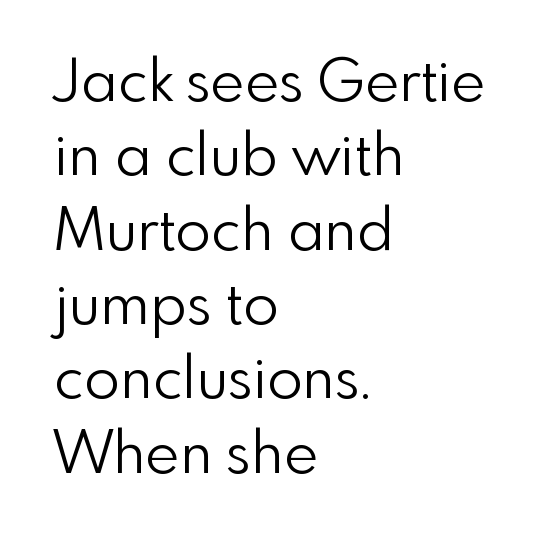
The image shows 59 px light sans-serif type, upright; set left-aligned, normal line spacing (1.26x), normal letter spacing, not underlined; low stroke contrast and a small x-height.
